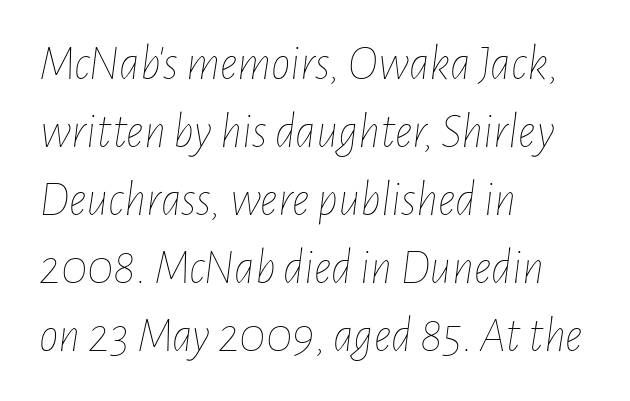
Q: Is the text bold? A: No.
Q: Is the text italic (slanted)? A: Yes, it leans right by about 7 degrees.
Q: Is the text underlined? A: No.
Q: How is the paragraph aligned? A: Left-aligned.
Q: Is the spacing between letters normal or unusually wide? A: Normal.
Q: Is the spacing between lines tight, normal or loose? A: Normal.
Q: Width (condensed, normal, or wide)? A: Condensed.
Q: Stroke contrast? A: Low.
Q: x-height? A: Medium.
Q: Monospaced? A: No.
